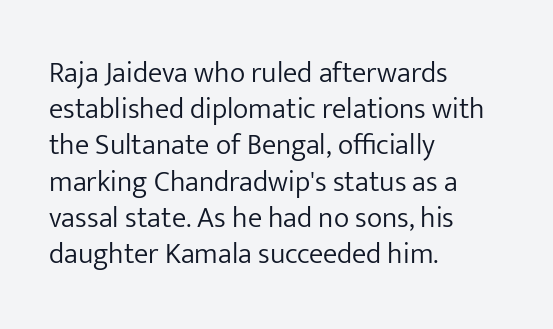
The space beneath each line is pristine and unruled. Between one letter and the next there's only the usual sliver of space. Casual observation: everything's shoved over to the left. Each new line begins a customary step beneath the previous one.
